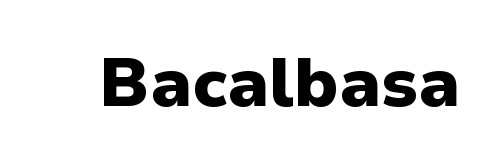
The image shows 68 px heavy sans-serif type, upright; set normal letter spacing, not underlined; low stroke contrast and a medium x-height.
